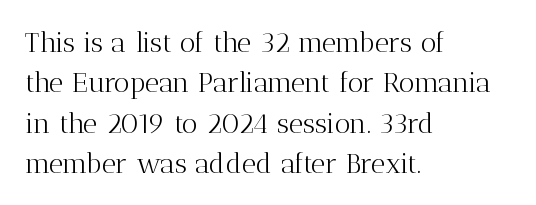
Q: Is the text bold? A: No.
Q: Is the text italic (slanted)? A: No, it is upright.
Q: Is the typeface a serif or a sans-serif typeface? A: Serif.
Q: Is the text underlined? A: No.
Q: How is the paragraph aligned? A: Left-aligned.
Q: Is the spacing between letters normal or unusually wide? A: Normal.
Q: Is the spacing between lines tight, normal or loose? A: Normal.
Q: Width (condensed, normal, or wide)? A: Normal.
Q: Stroke contrast? A: Medium.
Q: x-height? A: Medium.
Q: Monospaced? A: No.
